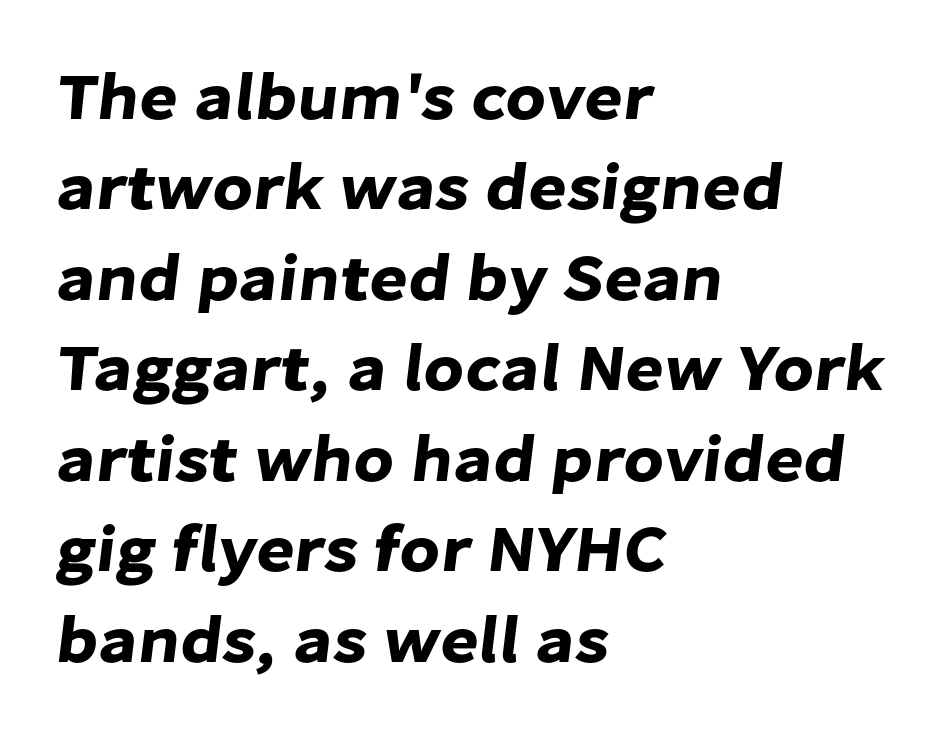
Stroke terminals: plain, sans-serif. Quick note: underline off. Visually the block forms a straight wall on the left and a jagged coastline on the right. Think of a printed novel: that variable character pitch is what you see here. Vertical spacing — default. Tracking value appears to be zero — textbook default spacing.
